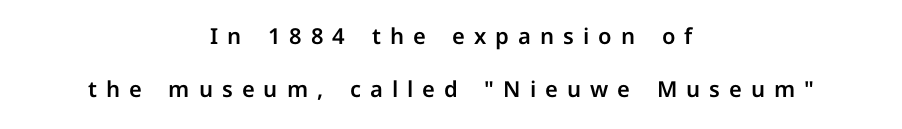
Q: Is the text italic (slanted)? A: No, it is upright.
Q: Is the text underlined? A: No.
Q: How is the paragraph aligned? A: Centered.
Q: Is the spacing between letters normal or unusually wide? A: Unusually wide.
Q: Is the spacing between lines tight, normal or loose? A: Loose.
